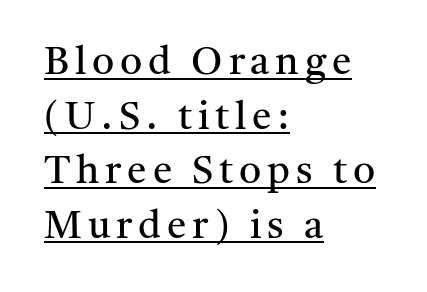
Q: Is the text bold? A: No.
Q: Is the text italic (slanted)? A: No, it is upright.
Q: Is the typeface a serif or a sans-serif typeface? A: Serif.
Q: Is the text underlined? A: Yes.
Q: How is the paragraph aligned? A: Left-aligned.
Q: Is the spacing between lines tight, normal or loose? A: Normal.
Q: Width (condensed, normal, or wide)? A: Normal.
Q: Stroke contrast? A: Medium.
Q: x-height? A: Medium.
Q: Monospaced? A: No.
